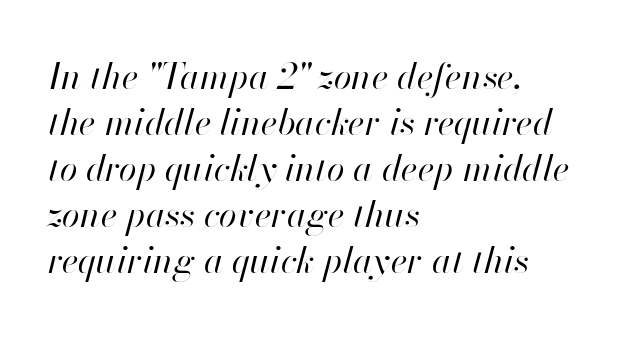
Q: Is the text bold? A: No.
Q: Is the text italic (slanted)? A: Yes, it leans right by about 13 degrees.
Q: Is the text underlined? A: No.
Q: How is the paragraph aligned? A: Left-aligned.
Q: Is the spacing between letters normal or unusually wide? A: Normal.
Q: Is the spacing between lines tight, normal or loose? A: Normal.
Q: Width (condensed, normal, or wide)? A: Normal.
Q: Stroke contrast? A: High.
Q: x-height? A: Small.
Q: Monospaced? A: No.
